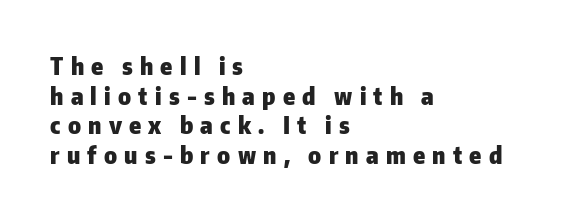
Q: Is the text bold? A: Yes.
Q: Is the text italic (slanted)? A: No, it is upright.
Q: Is the text underlined? A: No.
Q: How is the paragraph aligned? A: Left-aligned.
Q: Is the spacing between letters normal or unusually wide? A: Unusually wide.
